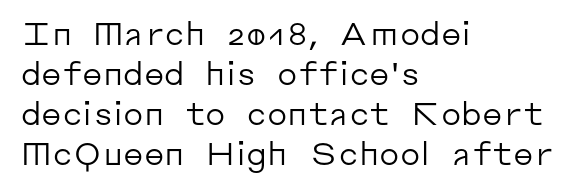
The image shows 32 px regular-weight sans-serif type, upright; set left-aligned, normal line spacing (1.25x), normal letter spacing, not underlined; low stroke contrast and a medium x-height.
